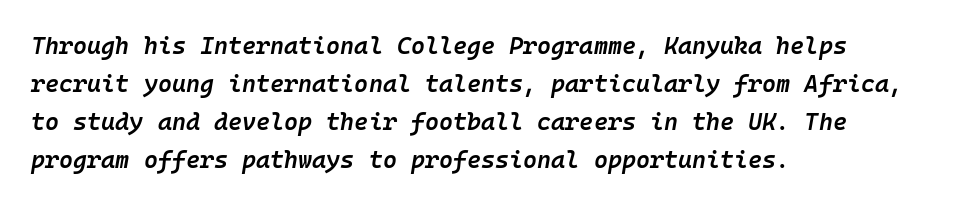
{"italic": "yes", "lean": "right", "slant_degrees": 10, "bold": "semi", "underline": "no", "align": "left", "line_spacing": "normal", "line_spacing_ratio": 1.58, "letter_spacing": "normal", "letter_spacing_em": 0.0, "glyph_px": 24}
